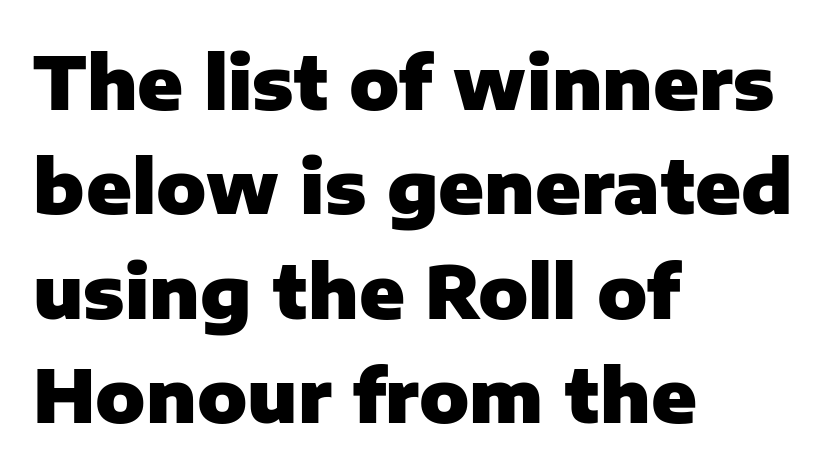
Beneath every word, the page is bare. Letterform terminals end flat and unadorned throughout the passage. In terms of weight, the rendering is a true, heavy bold. A typesetter would call this proportional, since set widths differ per character. The type sits square on the baseline with zero lean.
